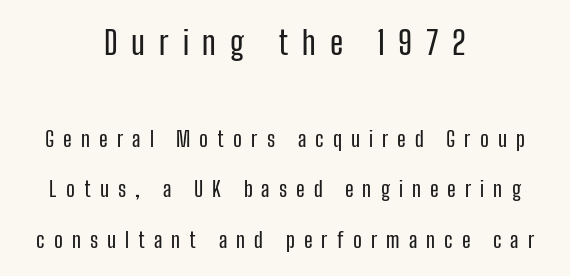
Vertical spacing — loose. You can tell it's not italic because the verticals are truly vertical. Typesetter's note — upper block bumped up in size, lower block left smaller. This rendering features lettering with no underline. Is the block centered? Yes — each line is placed symmetrically about the middle. Do the characters align in a grid? No, the font is proportional.
